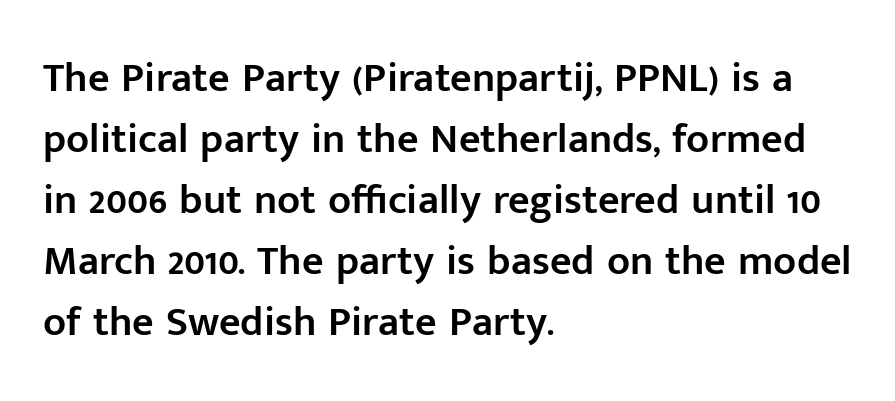
Q: Is the text bold? A: Semi-bold.
Q: Is the text italic (slanted)? A: No, it is upright.
Q: Is the typeface a serif or a sans-serif typeface? A: Sans-serif.
Q: Is the text underlined? A: No.
Q: How is the paragraph aligned? A: Left-aligned.
Q: Is the spacing between letters normal or unusually wide? A: Normal.
Q: Is the spacing between lines tight, normal or loose? A: Normal.
Q: Width (condensed, normal, or wide)? A: Normal.
Q: Stroke contrast? A: Low.
Q: x-height? A: Medium.
Q: Monospaced? A: No.
